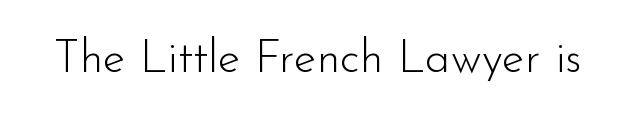
{"serif": "no", "italic": "no", "bold": "no", "weight": "light", "width": "normal", "stroke_contrast": "low", "x_height": "small", "monospaced": "no", "underline": "no", "letter_spacing": "normal", "letter_spacing_em": 0.0, "glyph_px": 46}
